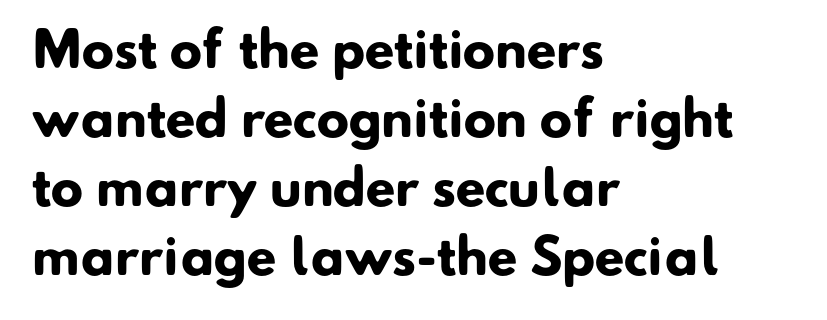
Weight: bold. The strip under each line holds only bare page. The passage shown is typed in a proportional face where columns would drift. Does the leading feel generous? No, just average. Typographically, this falls in the sans-serif category.
